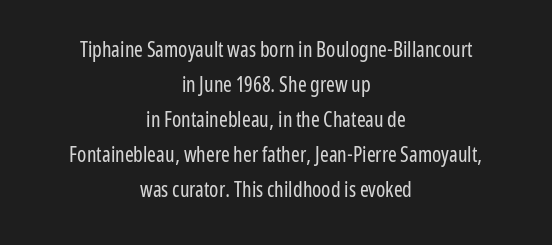
The image shows 21 px text type, upright; set centered, normal line spacing (1.67x), normal letter spacing, not underlined.
